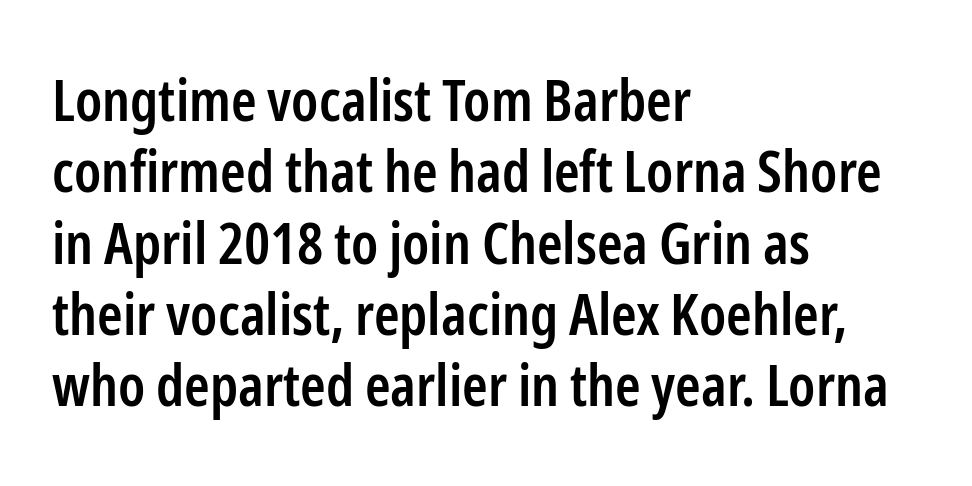
{"serif": "no", "italic": "no", "bold": "semi", "weight": "semibold", "width": "condensed", "stroke_contrast": "low", "x_height": "medium", "monospaced": "no", "underline": "no", "align": "left", "line_spacing_ratio": 1.23, "letter_spacing": "normal", "letter_spacing_em": 0.0, "glyph_px": 58}
